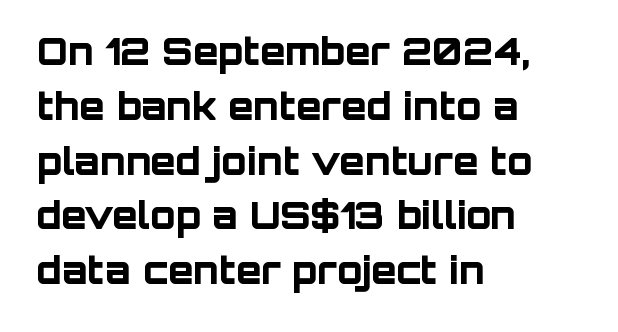
These lines are rendered in a variable-pitch font. Honestly, the row spacing looks completely unremarkable. The glyphs have the mass of a bold cut. Italic: no, the glyphs are upright roman. Is this a sans? Yes — the strokes have no serifs. Anything drawn beneath the words? Only blank space.
